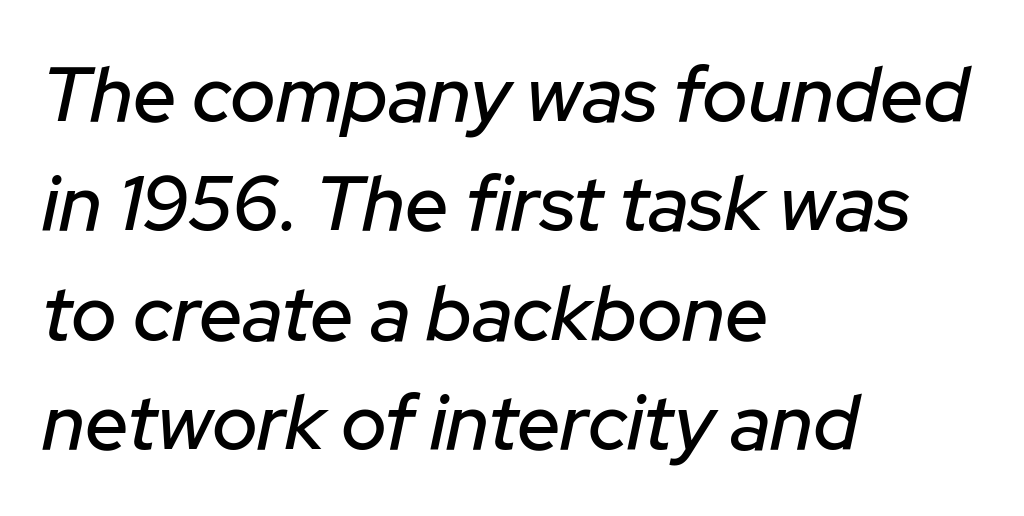
{"italic": "yes", "lean": "right", "slant_degrees": 12, "width": "normal", "stroke_contrast": "low", "x_height": "medium", "monospaced": "no", "underline": "no", "align": "left", "line_spacing": "normal", "line_spacing_ratio": 1.42, "letter_spacing": "normal", "letter_spacing_em": 0.0, "glyph_px": 77}
